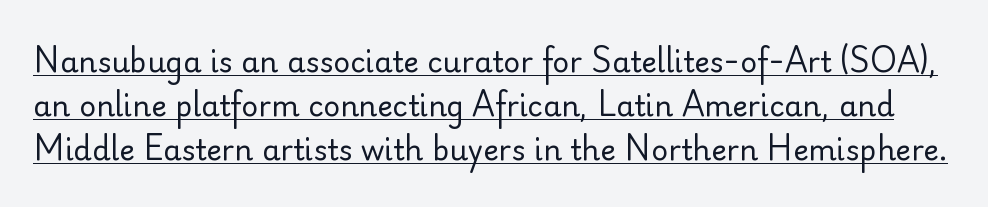
Q: Is the text bold? A: No.
Q: Is the text italic (slanted)? A: No, it is upright.
Q: Is the typeface a serif or a sans-serif typeface? A: Sans-serif.
Q: Is the text underlined? A: Yes.
Q: Is the spacing between letters normal or unusually wide? A: Normal.
Q: Is the spacing between lines tight, normal or loose? A: Normal.
Q: Width (condensed, normal, or wide)? A: Normal.
Q: Stroke contrast? A: Low.
Q: x-height? A: Small.
Q: Monospaced? A: No.
